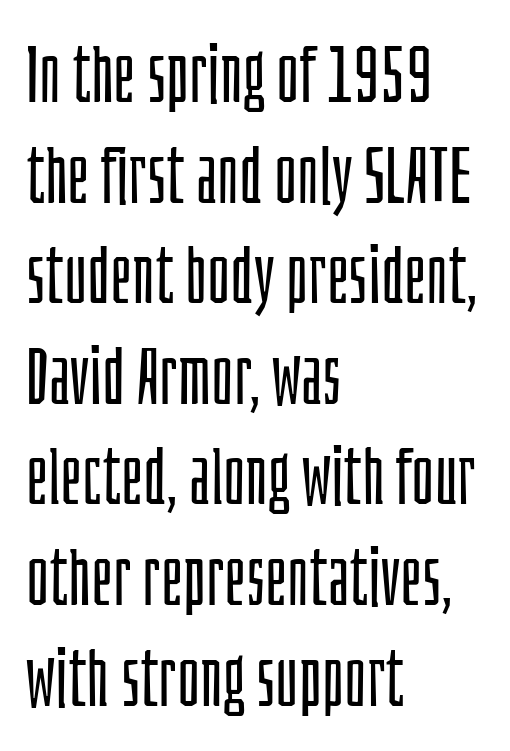
The image shows 78 px light, condensed sans-serif type, upright; set left-aligned, normal line spacing (1.29x), normal letter spacing, not underlined; low stroke contrast and a large x-height.
